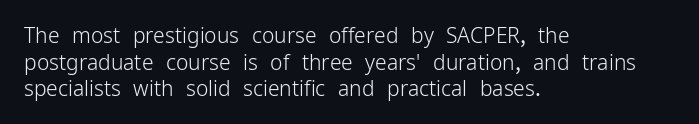
{"italic": "no", "bold": "no", "underline": "no", "align": "left", "line_spacing": "normal", "line_spacing_ratio": 1.27, "letter_spacing": "normal", "letter_spacing_em": 0.0, "glyph_px": 21}
